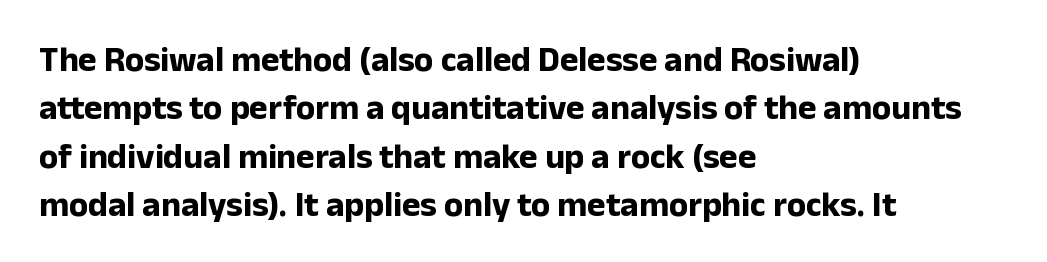
Q: Is the text bold? A: Yes.
Q: Is the text italic (slanted)? A: No, it is upright.
Q: Is the typeface a serif or a sans-serif typeface? A: Sans-serif.
Q: Is the text underlined? A: No.
Q: How is the paragraph aligned? A: Left-aligned.
Q: Is the spacing between letters normal or unusually wide? A: Normal.
Q: Is the spacing between lines tight, normal or loose? A: Normal.
Q: Width (condensed, normal, or wide)? A: Normal.
Q: Stroke contrast? A: Low.
Q: x-height? A: Medium.
Q: Monospaced? A: No.
